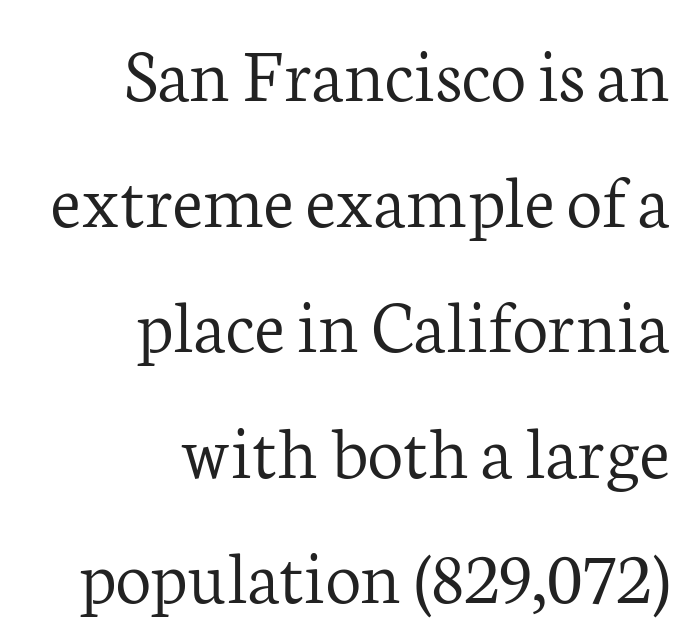
The image shows 79 px light serif type, upright; set right-aligned, normal line spacing (1.59x), normal letter spacing, not underlined; low stroke contrast and a medium x-height.
